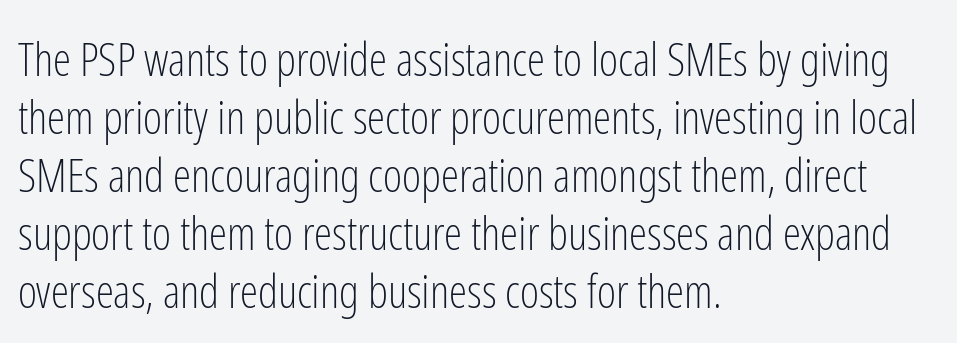
Is there any slant? The stems are plumb. The face looks like a standard text weight, possibly lighter. Is this a fixed-width face? No — the glyphs have proportional, varying widths. This block has exactly the height ordinary leading produces.
